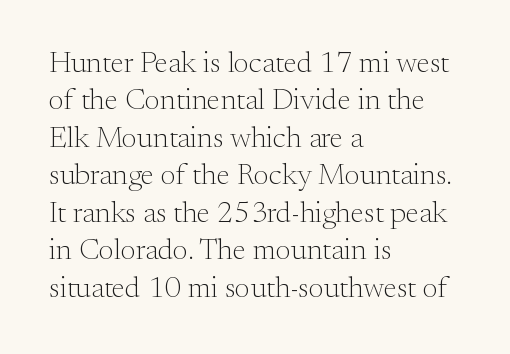
{"serif": "yes", "italic": "no", "bold": "no", "weight": "light", "width": "normal", "stroke_contrast": "medium", "x_height": "small", "monospaced": "no", "underline": "no", "align": "left", "line_spacing": "normal", "line_spacing_ratio": 1.25, "letter_spacing": "normal", "letter_spacing_em": 0.0, "glyph_px": 30}
